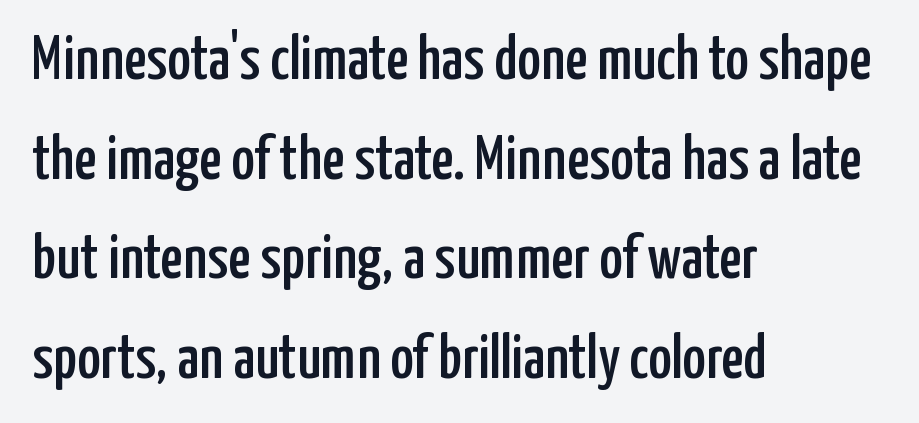
The rendering anchors every line to the left-hand side. Summary of vertical rhythm: regular, with standard interline spacing. The text was rendered using a sans face with plain stroke endings. Italic: no, the glyphs are upright roman.
